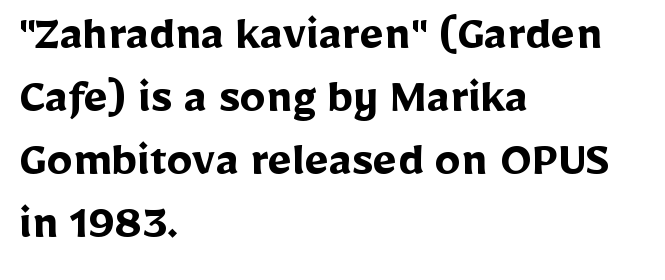
{"serif": "no", "italic": "no", "bold": "yes", "weight": "semibold", "width": "normal", "stroke_contrast": "low", "x_height": "medium", "monospaced": "no", "underline": "no", "align": "left", "line_spacing_ratio": 1.21, "letter_spacing": "normal", "letter_spacing_em": 0.0, "glyph_px": 52}
